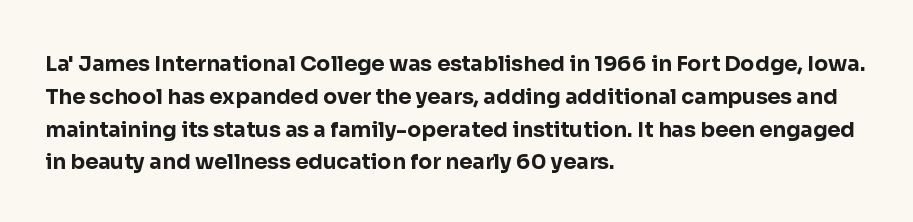
Q: Is the text bold? A: Yes.
Q: Is the text italic (slanted)? A: No, it is upright.
Q: Is the text underlined? A: No.
Q: How is the paragraph aligned? A: Left-aligned.
Q: Is the spacing between letters normal or unusually wide? A: Normal.
Q: Is the spacing between lines tight, normal or loose? A: Normal.
